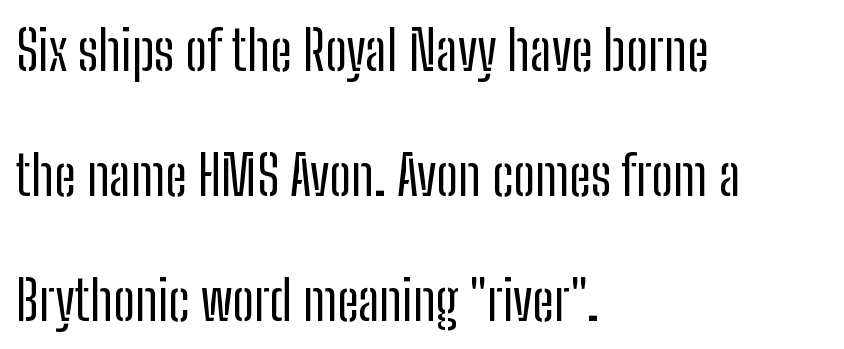
Q: Is the text bold? A: No.
Q: Is the text italic (slanted)? A: No, it is upright.
Q: Is the typeface a serif or a sans-serif typeface? A: Sans-serif.
Q: Is the text underlined? A: No.
Q: How is the paragraph aligned? A: Left-aligned.
Q: Is the spacing between letters normal or unusually wide? A: Normal.
Q: Is the spacing between lines tight, normal or loose? A: Loose.
Q: Width (condensed, normal, or wide)? A: Condensed.
Q: Stroke contrast? A: Low.
Q: x-height? A: Medium.
Q: Monospaced? A: No.
